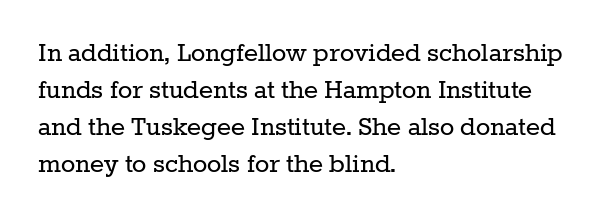
Posture: upright roman. Spacing verdict: proportional, widths tailored to each character. Where is the straight margin? On the left. Weight: not bold — regular or lighter.
